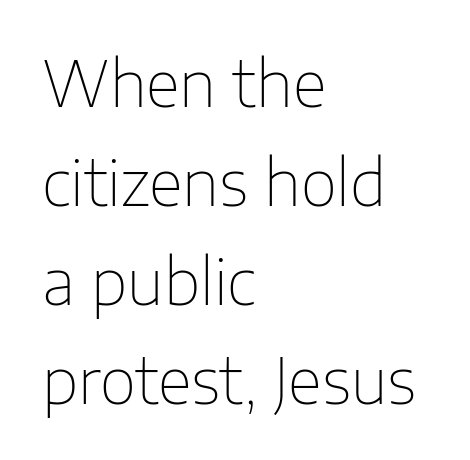
Q: Is the text bold? A: No.
Q: Is the text italic (slanted)? A: No, it is upright.
Q: Is the typeface a serif or a sans-serif typeface? A: Sans-serif.
Q: Is the text underlined? A: No.
Q: How is the paragraph aligned? A: Left-aligned.
Q: Is the spacing between letters normal or unusually wide? A: Normal.
Q: Is the spacing between lines tight, normal or loose? A: Normal.
Q: Width (condensed, normal, or wide)? A: Normal.
Q: Stroke contrast? A: Low.
Q: x-height? A: Medium.
Q: Monospaced? A: No.
